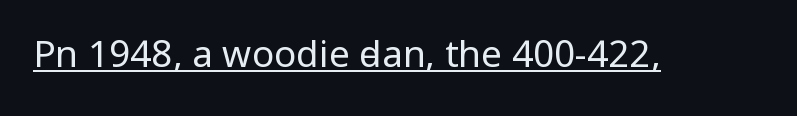
The weight would be labelled regular, book, light, or lighter still. The letters stand straight up with perfectly vertical stems. Letter spacing: default. Students, observe the line beneath the letters — that is underlining.
